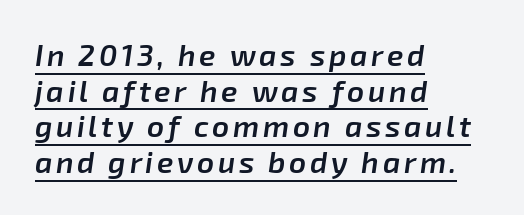
Set as a demibold, roughly 600 on the weight scale. The axis of the letterforms is tilted away from vertical. In designer terms, the underline attribute is active on this setting. The lines in this sample share a left origin and differ only in where they stop. These lines are rendered in a variable-pitch font.
